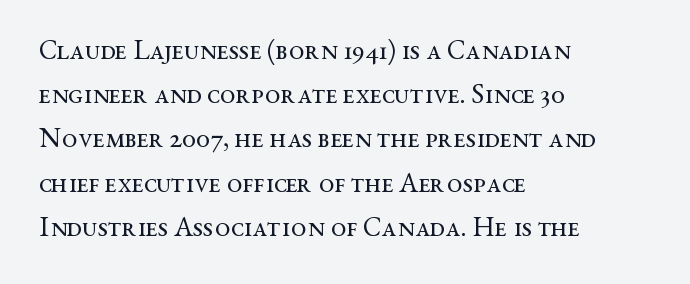
Each word holds together tightly as a unit, with standard inter-letter gaps. The designer went with a serif here, giving each stem small feet. The passage is arranged the way most books set body copy — flush left. One glance says typical: line gaps are just what's usual. Each letter keeps its own natural width here, so spacing adapts to shape. No chunkiness to these letters — they're not bold.
